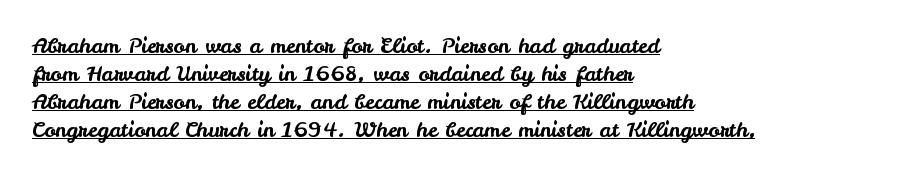
The rendering keeps characters at their native spacing. Looks like someone drew a line under every word here. What's the leading like? Ordinary, nothing unusual. Short and long lines alike share a common starting point at left.
